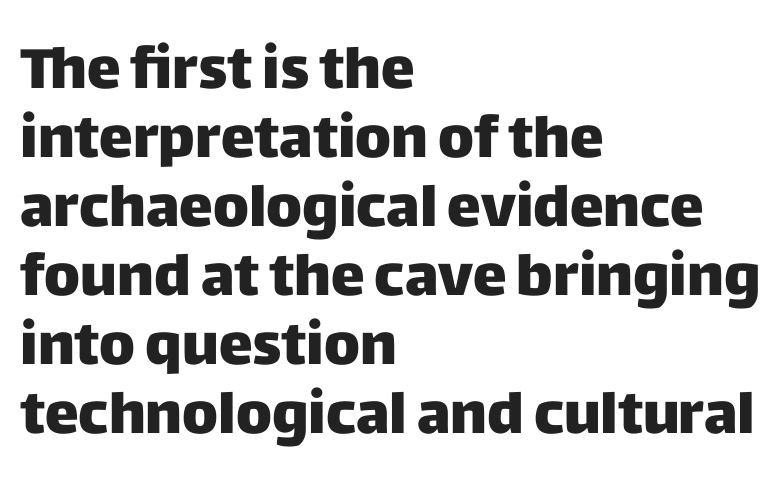
The image shows 57 px heavy sans-serif type, upright; set left-aligned, line spacing 1.21x, normal letter spacing, not underlined; low stroke contrast and a large x-height.
